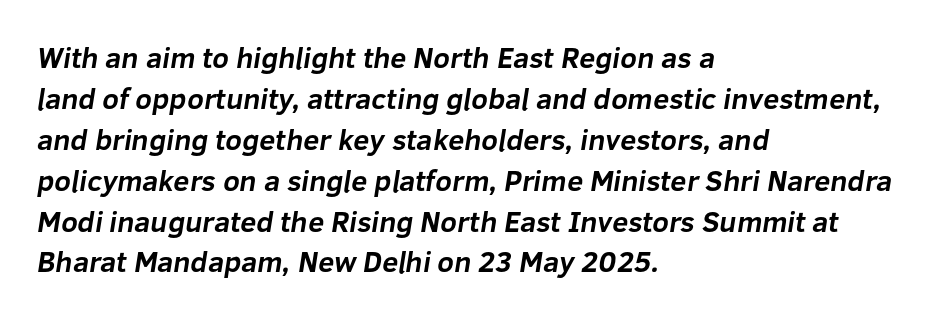
Q: Is the text bold? A: Yes.
Q: Is the typeface a serif or a sans-serif typeface? A: Sans-serif.
Q: Is the text underlined? A: No.
Q: How is the paragraph aligned? A: Left-aligned.
Q: Is the spacing between letters normal or unusually wide? A: Normal.
Q: Is the spacing between lines tight, normal or loose? A: Normal.
Q: Width (condensed, normal, or wide)? A: Normal.
Q: Stroke contrast? A: Low.
Q: x-height? A: Medium.
Q: Monospaced? A: No.
